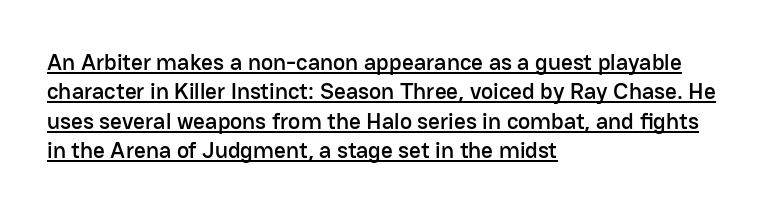
Q: Is the text italic (slanted)? A: No, it is upright.
Q: Is the text underlined? A: Yes.
Q: How is the paragraph aligned? A: Left-aligned.
Q: Is the spacing between letters normal or unusually wide? A: Normal.
Q: Is the spacing between lines tight, normal or loose? A: Normal.
